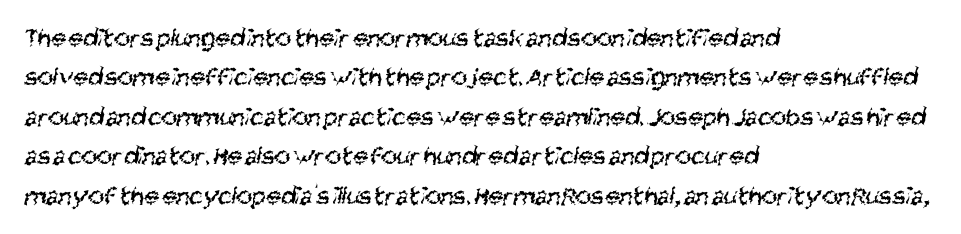
Q: Is the text bold? A: No.
Q: Is the text underlined? A: No.
Q: How is the paragraph aligned? A: Left-aligned.
Q: Is the spacing between letters normal or unusually wide? A: Normal.
Q: Is the spacing between lines tight, normal or loose? A: Normal.
